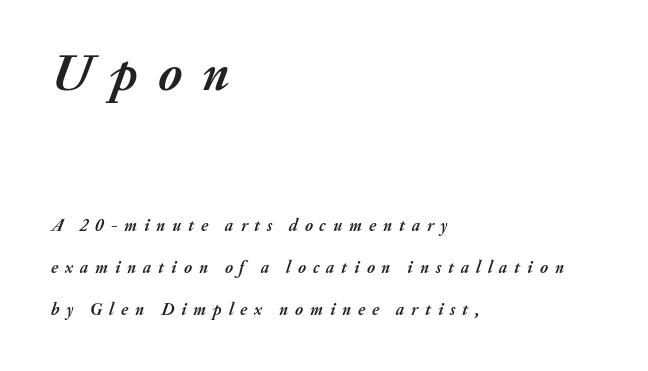
Q: Is the text bold? A: Yes.
Q: Is the text italic (slanted)? A: Yes, it leans right by about 20 degrees.
Q: Is the text underlined? A: No.
Q: How is the paragraph aligned? A: Left-aligned.
Q: Is the spacing between letters normal or unusually wide? A: Unusually wide.
Q: Is the spacing between lines tight, normal or loose? A: Loose.
Q: Which block of text is set in a larger size, the first (top) or the second (bottom)? A: The first (top) one.
Q: Width (condensed, normal, or wide)? A: Normal.
Q: Stroke contrast? A: Medium.
Q: x-height? A: Medium.
Q: Monospaced? A: No.
